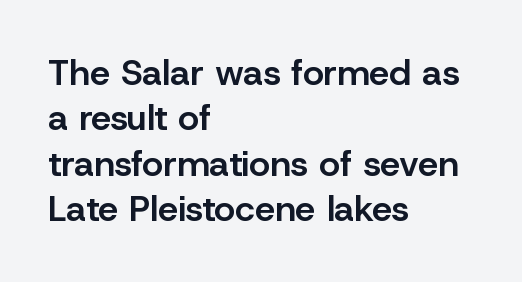
{"serif": "no", "italic": "no", "bold": "semi", "weight": "semibold", "width": "normal", "stroke_contrast": "low", "x_height": "medium", "monospaced": "no", "underline": "no", "align": "left", "line_spacing": "normal", "line_spacing_ratio": 1.26, "letter_spacing": "normal", "letter_spacing_em": 0.0, "glyph_px": 36}
